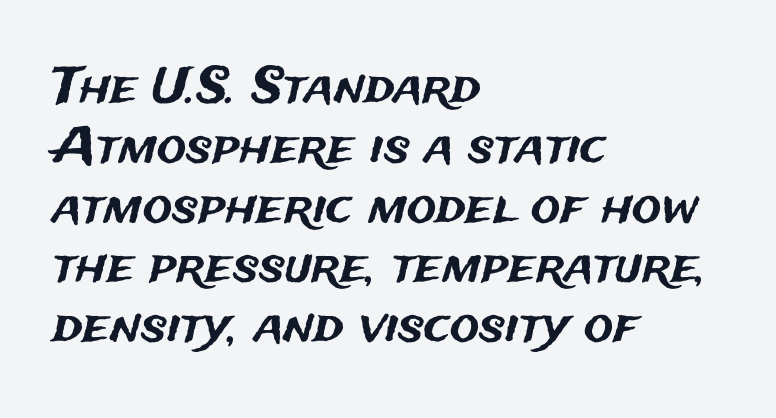
{"serif": "no", "width": "normal", "stroke_contrast": "medium", "x_height": "medium", "monospaced": "no", "underline": "no", "align": "left", "line_spacing_ratio": 1.22, "letter_spacing": "normal", "letter_spacing_em": 0.0, "glyph_px": 49}
